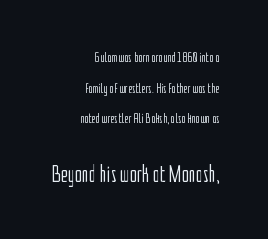
{"italic": "no", "bold": "no", "underline": "no", "align": "right", "line_spacing": "loose", "line_spacing_ratio": 2.18, "letter_spacing": "normal", "letter_spacing_em": 0.0, "larger_block": "second", "size_ratio": 1.71, "glyph_px": 24}
